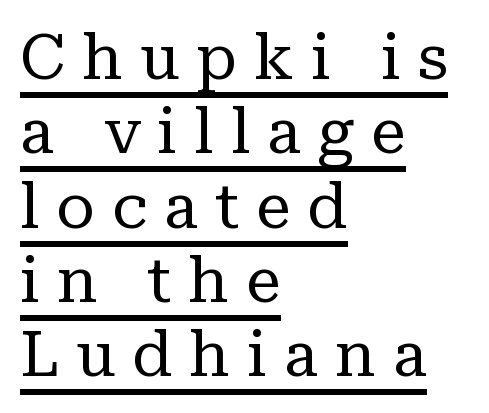
Q: Is the text bold? A: No.
Q: Is the text italic (slanted)? A: No, it is upright.
Q: Is the typeface a serif or a sans-serif typeface? A: Serif.
Q: Is the text underlined? A: Yes.
Q: How is the paragraph aligned? A: Left-aligned.
Q: Is the spacing between letters normal or unusually wide? A: Unusually wide.
Q: Width (condensed, normal, or wide)? A: Normal.
Q: Stroke contrast? A: Low.
Q: x-height? A: Medium.
Q: Monospaced? A: No.
